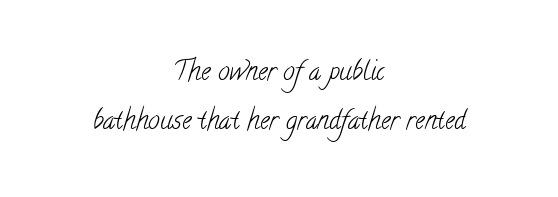
{"bold": "no", "underline": "no", "align": "center", "line_spacing_ratio": 1.88, "letter_spacing": "normal", "letter_spacing_em": 0.0, "glyph_px": 26}
